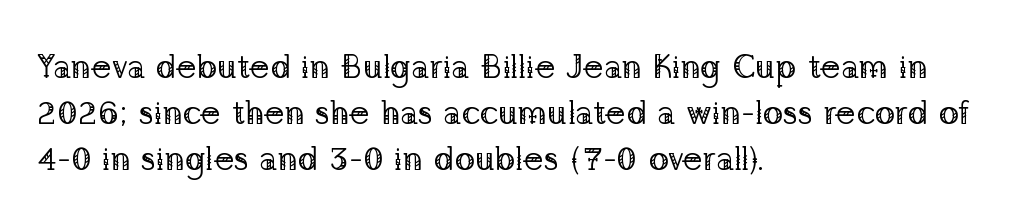
{"serif": "yes", "italic": "no", "bold": "no", "weight": "regular", "width": "normal", "stroke_contrast": "low", "x_height": "medium", "monospaced": "no", "underline": "no", "align": "left", "line_spacing": "normal", "line_spacing_ratio": 1.36, "letter_spacing": "normal", "letter_spacing_em": 0.0, "glyph_px": 34}
